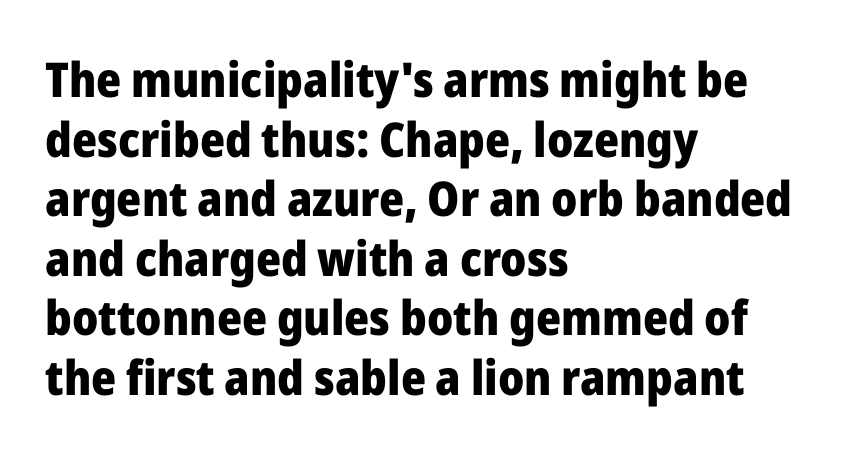
{"serif": "no", "italic": "no", "bold": "yes", "weight": "heavy", "width": "normal", "stroke_contrast": "low", "x_height": "medium", "monospaced": "no", "underline": "no", "align": "left", "line_spacing_ratio": 1.24, "letter_spacing": "normal", "letter_spacing_em": 0.0, "glyph_px": 48}
